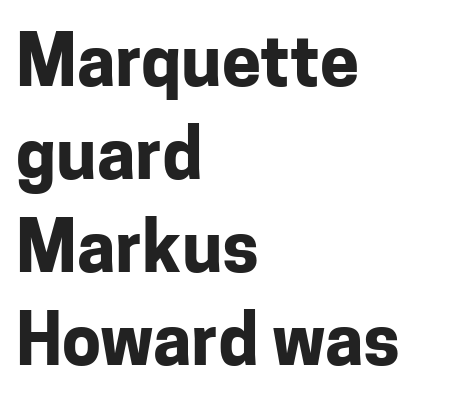
{"serif": "no", "italic": "no", "bold": "yes", "weight": "bold", "width": "normal", "stroke_contrast": "low", "x_height": "medium", "monospaced": "no", "underline": "no", "align": "left", "line_spacing": "normal", "line_spacing_ratio": 1.33, "letter_spacing": "normal", "letter_spacing_em": 0.0, "glyph_px": 70}
